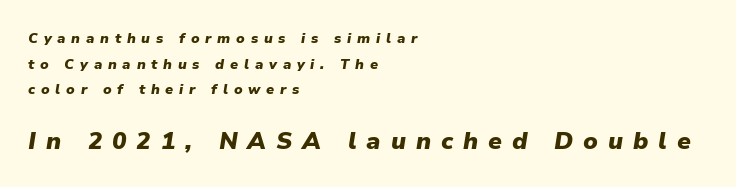
The image shows 24 px bold type, italic (leaning right); set left-aligned, line spacing 1.83x, unusually wide letter spacing (+0.41 em), not underlined; the second (bottom) block is 1.71x larger.
